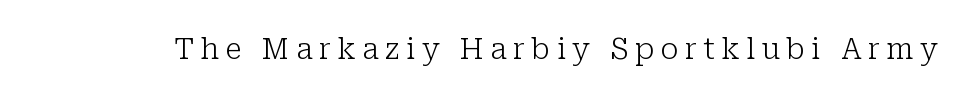
A bare baseline throughout the passage. The passage shown has open, widely tracked lettering throughout. This is roman type, the default non-slanted kind. The font family rendered here belongs to the serif group. Letters have the restrained weight of plain body copy at most. Think of a printed novel: that variable character pitch is what you see here.
